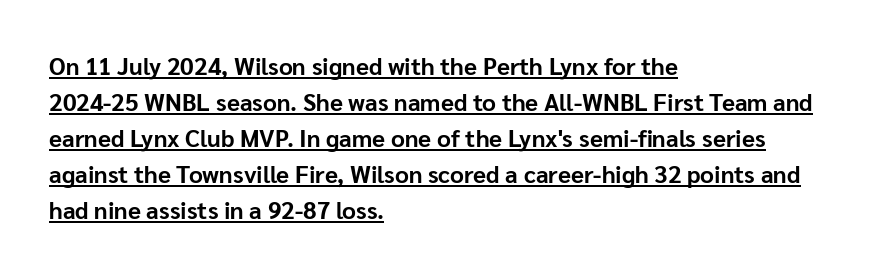
The image shows 24 px bold type, upright; set left-aligned, normal line spacing (1.5x), normal letter spacing, underlined.
